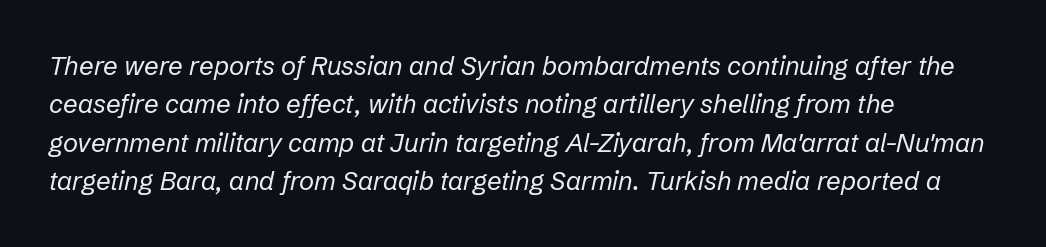
The image shows 26 px text type, italic (leaning right); set left-aligned, normal line spacing (1.48x), normal letter spacing, not underlined.
